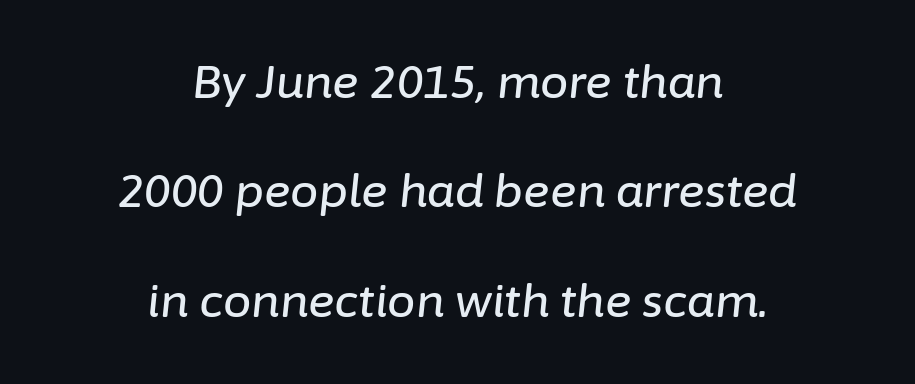
Q: Is the text italic (slanted)? A: Yes, it leans right by about 6 degrees.
Q: Is the text underlined? A: No.
Q: How is the paragraph aligned? A: Centered.
Q: Is the spacing between letters normal or unusually wide? A: Normal.
Q: Is the spacing between lines tight, normal or loose? A: Loose.
Q: Width (condensed, normal, or wide)? A: Normal.
Q: Stroke contrast? A: Low.
Q: x-height? A: Medium.
Q: Monospaced? A: No.
